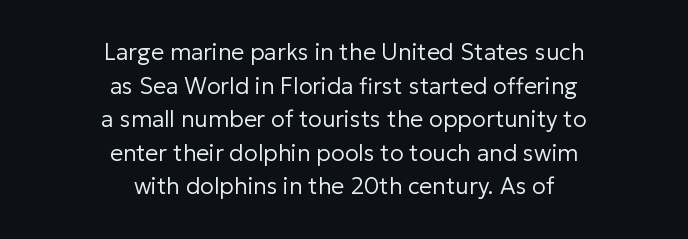
Q: Is the text bold? A: No.
Q: Is the text italic (slanted)? A: No, it is upright.
Q: Is the text underlined? A: No.
Q: How is the paragraph aligned? A: Centered.
Q: Is the spacing between letters normal or unusually wide? A: Normal.
Q: Is the spacing between lines tight, normal or loose? A: Normal.
